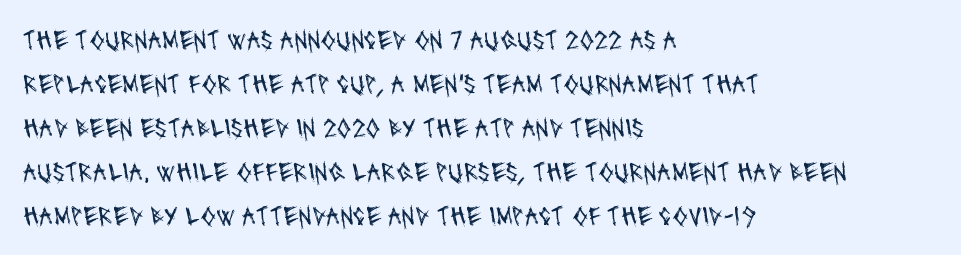
Where is the straight margin? On the left. A clean baseline with only descenders dipping below it. The rendering shows plain stroke endings on the letterforms — a sans-serif design. Compared with typical paragraphs, the rows here are spaced about the same. A typesetter would call this proportional, since set widths differ per character.
